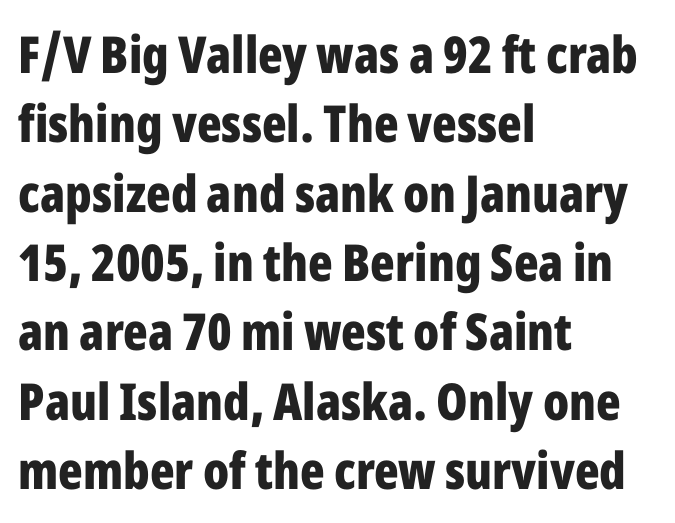
The image shows 51 px bold, condensed sans-serif type, upright; set left-aligned, normal line spacing (1.36x), normal letter spacing, not underlined; low stroke contrast and a medium x-height.
